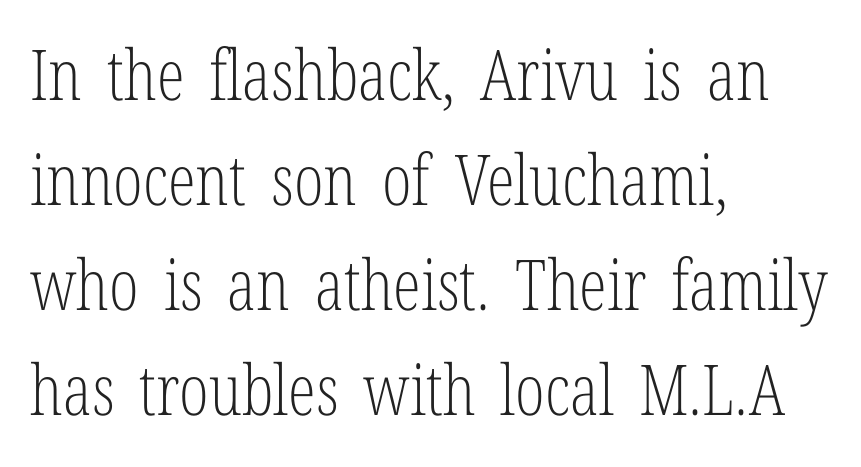
A bare baseline throughout the passage. A normal amount of white space separates one row of letters from the next. The tracking reads as untouched default to a designer's eye. Bold? No — there's no thickening of the strokes.
